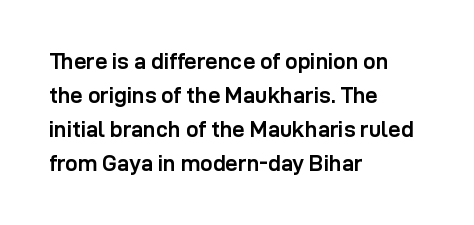
Underline: absent. Default kerning and tracking; the words read as compact shapes. Successive baselines arrive at the customary interval. You can tell it's not italic because the verticals are truly vertical. One-word summary of the alignment: left. These lines carry a lot of weight — the face is fully bold.
